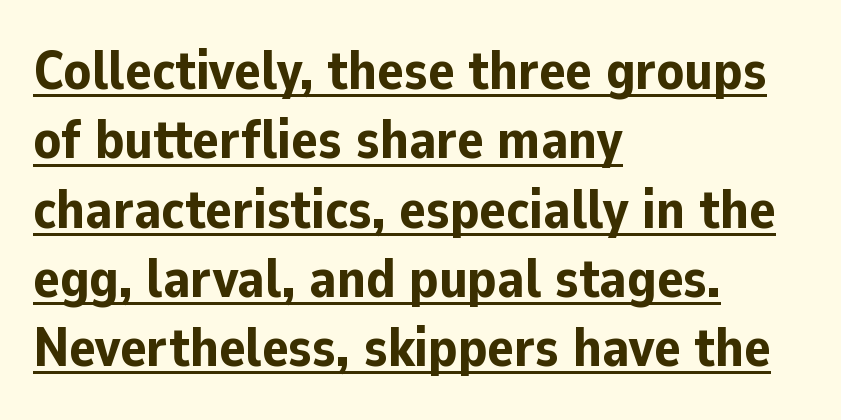
Does extra space separate the letters? No, they use regular spacing. A student would call this left alignment; a typographer would say flush left, rag right. Look at the stroke-to-counter ratio: heavy, a bold. One glance says typical: line gaps are just what's usual. Characters remain perfectly vertical along every line. Check the space under the baseline: a stroke is drawn there.
